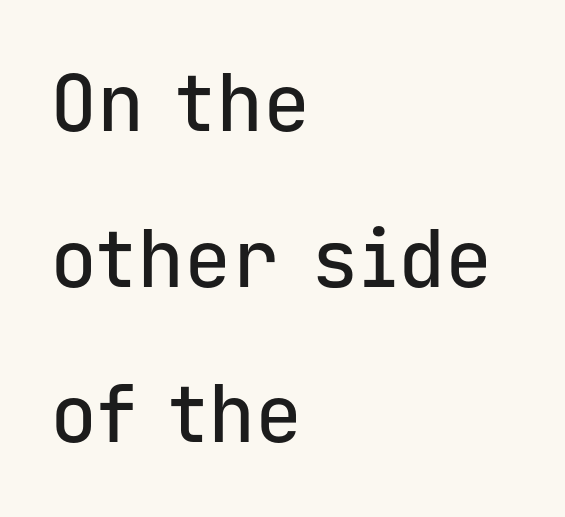
{"serif": "no", "italic": "no", "width": "normal", "stroke_contrast": "low", "x_height": "medium", "monospaced": "yes", "underline": "no", "align": "left", "line_spacing": "loose", "line_spacing_ratio": 1.97, "letter_spacing": "normal", "letter_spacing_em": 0.0, "glyph_px": 79}
